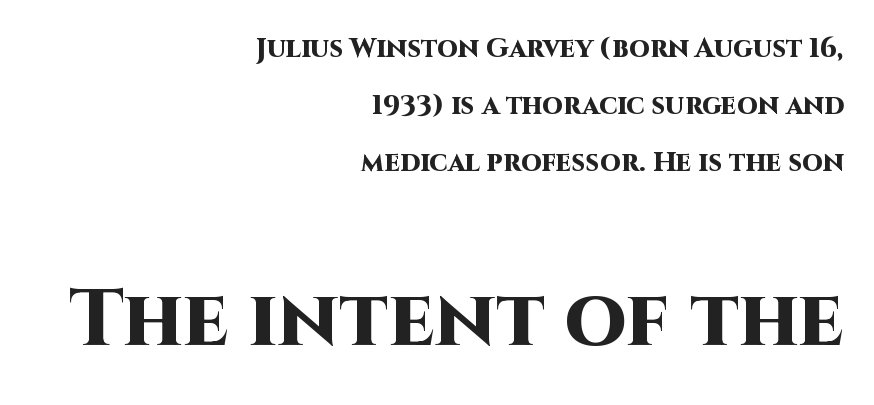
The image shows 80 px heavy sans-serif type, upright; set right-aligned, loose line spacing (2.12x), normal letter spacing, not underlined; the second (bottom) block is 2.96x larger; high stroke contrast and a large x-height.
